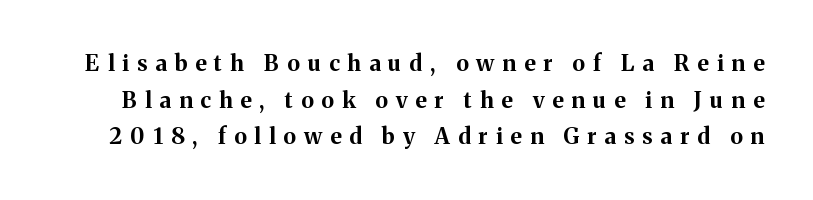
{"italic": "no", "bold": "yes", "underline": "no", "line_spacing": "normal", "line_spacing_ratio": 1.66, "letter_spacing": "wide", "letter_spacing_em": 0.37, "glyph_px": 22}
